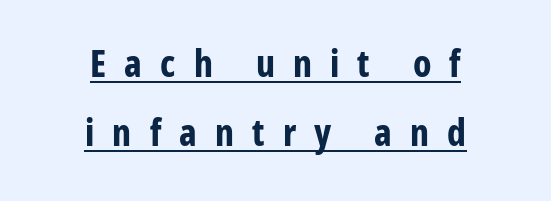
{"serif": "no", "italic": "no", "bold": "yes", "weight": "bold", "width": "condensed", "stroke_contrast": "low", "x_height": "medium", "monospaced": "no", "underline": "yes", "align": "center", "line_spacing_ratio": 1.87, "letter_spacing": "wide", "letter_spacing_em": 0.49, "glyph_px": 37}
